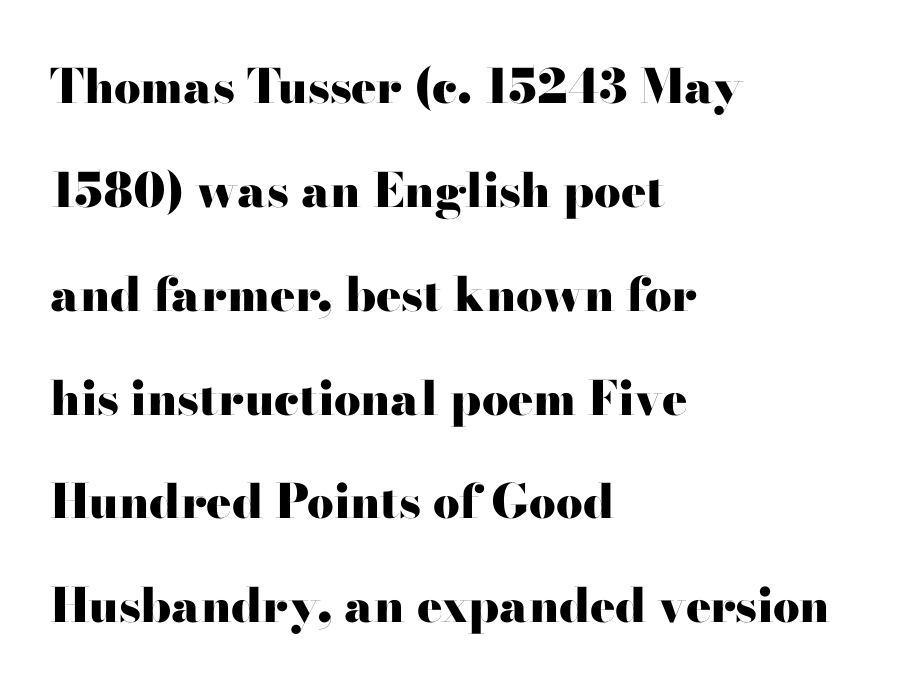
{"serif": "yes", "italic": "no", "bold": "yes", "weight": "heavy", "width": "wide", "stroke_contrast": "high", "x_height": "small", "monospaced": "no", "underline": "no", "align": "left", "line_spacing": "loose", "line_spacing_ratio": 2.21, "letter_spacing": "normal", "letter_spacing_em": 0.0, "glyph_px": 47}
